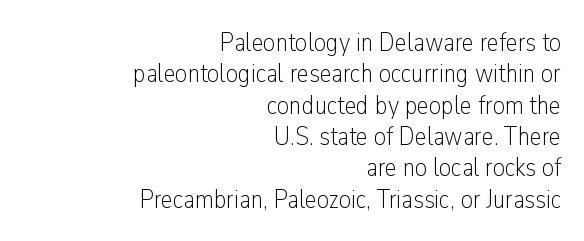
No italicization has been applied; the sample stays upright. The gaps between neighbouring characters are ordinary and unremarkable. Nothing heavy about these letters — not bold at all. Leftover space on each line is placed entirely before the opening word.
